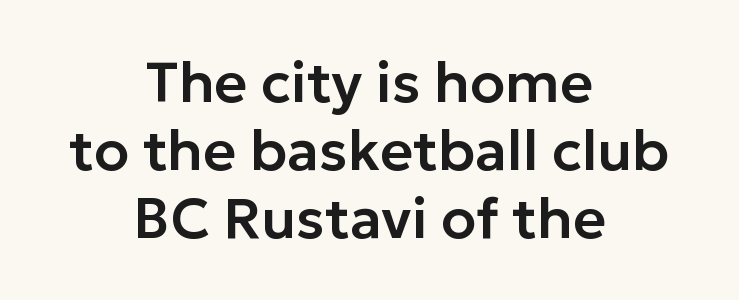
{"serif": "no", "italic": "no", "width": "normal", "stroke_contrast": "low", "x_height": "medium", "monospaced": "no", "underline": "no", "align": "center", "line_spacing_ratio": 1.19, "letter_spacing": "normal", "letter_spacing_em": 0.0, "glyph_px": 57}
